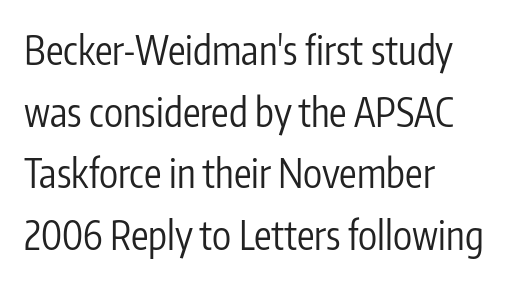
This sample keeps an unexceptional amount of space between lines. Any mark beneath the type? The region is blank. The letters sit at their default tracking, neither squeezed nor spread. The type sits square on the baseline with zero lean.
